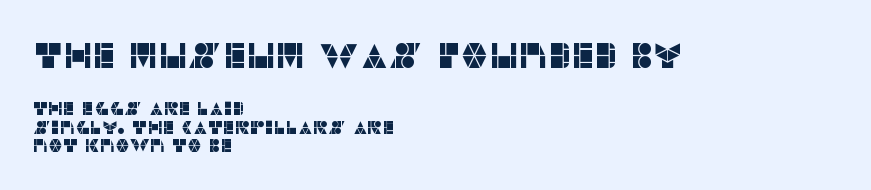
{"serif": "no", "italic": "no", "width": "normal", "stroke_contrast": "low", "x_height": "large", "monospaced": "no", "underline": "no", "align": "left", "line_spacing": "tight", "line_spacing_ratio": 1.03, "letter_spacing": "normal", "letter_spacing_em": 0.0, "larger_block": "first", "size_ratio": 1.94, "glyph_px": 35}
